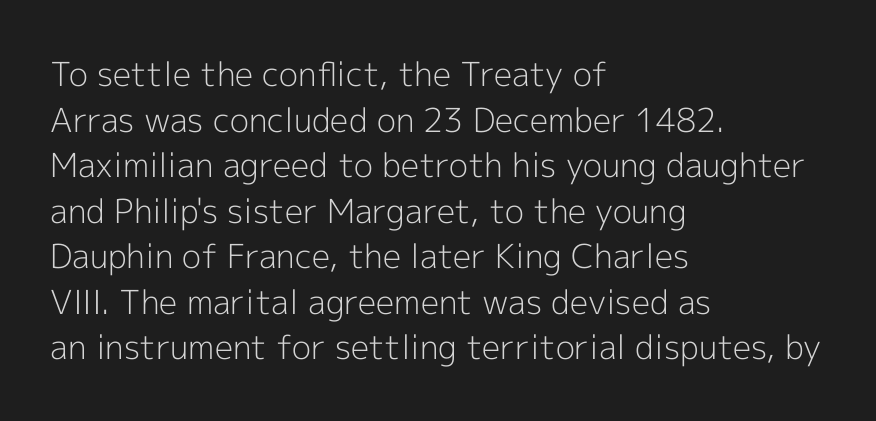
No extra ink here — the face is not bold. What's the leading like? Ordinary, nothing unusual. Ascenders rise straight up at ninety degrees. This rendering features lettering with no underline. The type is set solid horizontally, with unmodified tracking.
